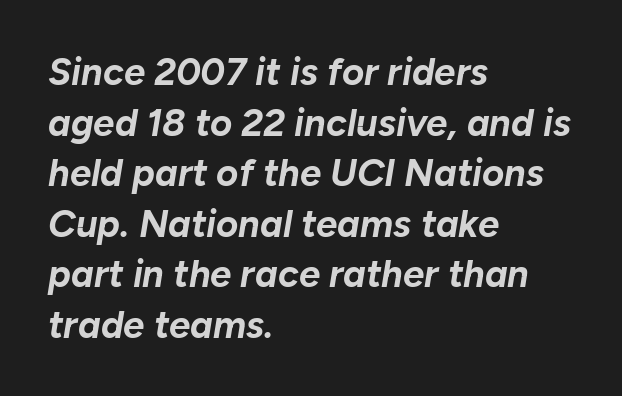
Q: Is the text bold? A: Yes.
Q: Is the text italic (slanted)? A: Yes, it leans right by about 10 degrees.
Q: Is the text underlined? A: No.
Q: How is the paragraph aligned? A: Left-aligned.
Q: Is the spacing between letters normal or unusually wide? A: Normal.
Q: Is the spacing between lines tight, normal or loose? A: Normal.
Q: Width (condensed, normal, or wide)? A: Normal.
Q: Stroke contrast? A: Low.
Q: x-height? A: Medium.
Q: Monospaced? A: No.
